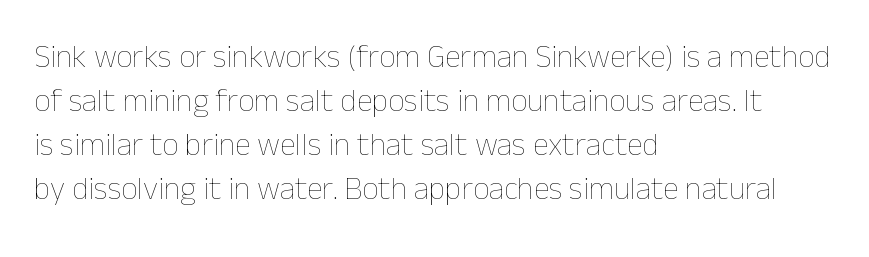
The lines in this sample share a left origin and differ only in where they stop. A roman cut, with each character standing at attention. A clean baseline with only descenders dipping below it. Spacing verdict: proportional, widths tailored to each character. Nothing unusual about the tracking: characters are spaced as the font intends.
